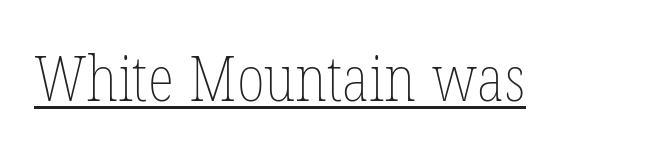
The typesetting does not lean heavy: it is not bold. Looks like regular typesetting: each glyph gets only the width it needs. A typographer would call this underscored text. Inter-character spacing is left at the font's built-in metrics.
